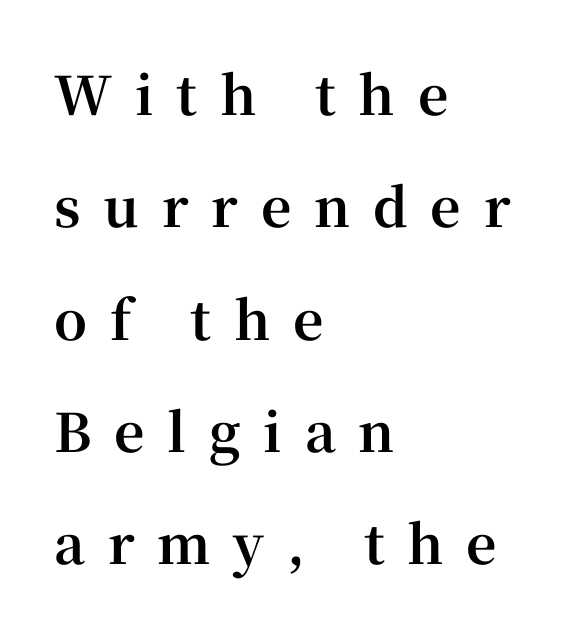
The image shows 53 px bold serif type, upright; set left-aligned, loose line spacing (2.12x), unusually wide letter spacing (+0.43 em), not underlined; high stroke contrast and a medium x-height.
